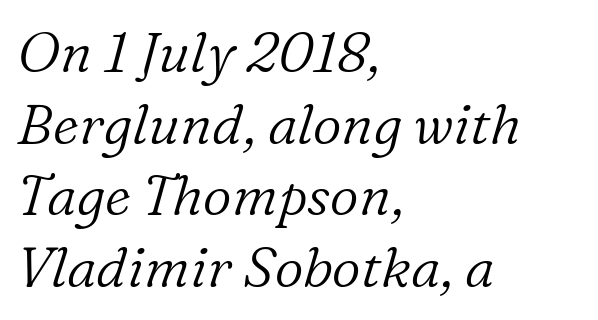
{"serif": "yes", "italic": "yes", "lean": "right", "slant_degrees": 16, "bold": "no", "weight": "light", "width": "normal", "stroke_contrast": "low", "x_height": "medium", "monospaced": "no", "underline": "no", "align": "left", "line_spacing": "normal", "line_spacing_ratio": 1.28, "letter_spacing": "normal", "letter_spacing_em": 0.0, "glyph_px": 56}
